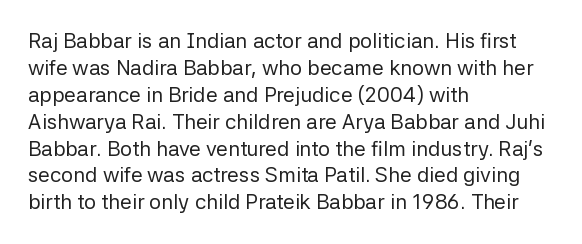
{"italic": "no", "bold": "no", "underline": "no", "align": "left", "line_spacing": "normal", "line_spacing_ratio": 1.28, "letter_spacing": "normal", "letter_spacing_em": 0.0, "glyph_px": 21}
